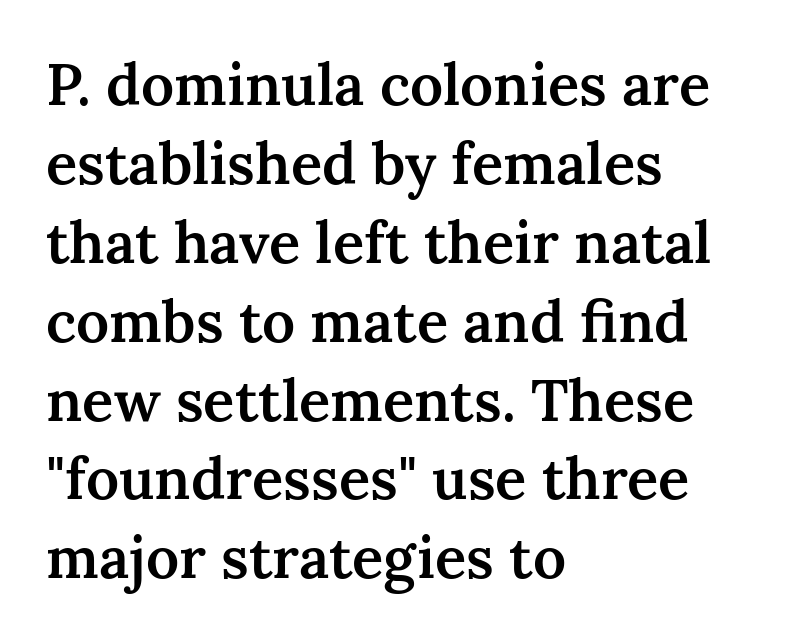
A classic flush-left, rag-right setting is used for this passage. The letters carry serifs — small finishing strokes at the ends of their stems. The face used here is proportionally spaced, like ordinary book or web type. No word sits above an underline. The rendering uses a moderate line-height, typical for paragraphs.
